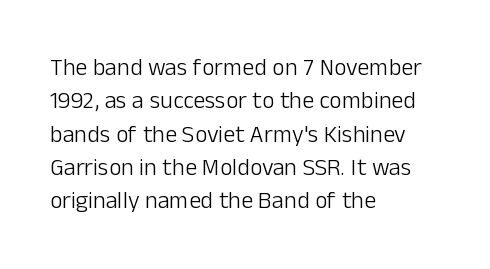
The image shows 24 px text type, upright; set left-aligned, normal line spacing (1.39x), normal letter spacing, not underlined.
